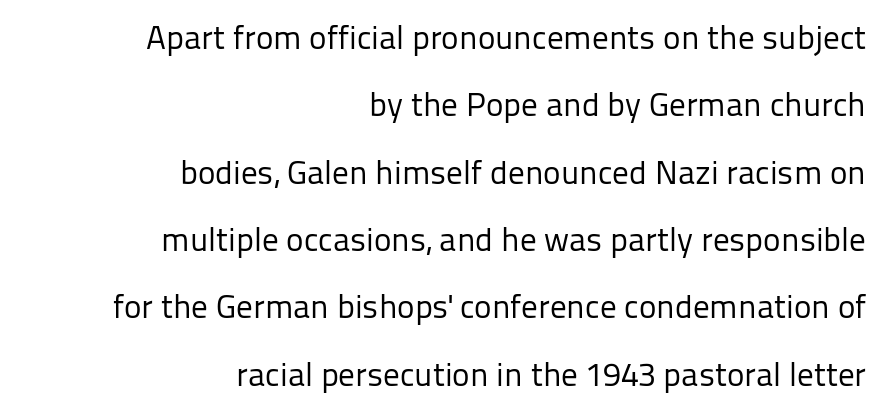
Unmarked baselines from the first word to the last. Interline gaps are noticeably wide in this sample. The face used here is proportionally spaced, like ordinary book or web type. The lettering stays uniformly vertical, giving the passage a roman look.
